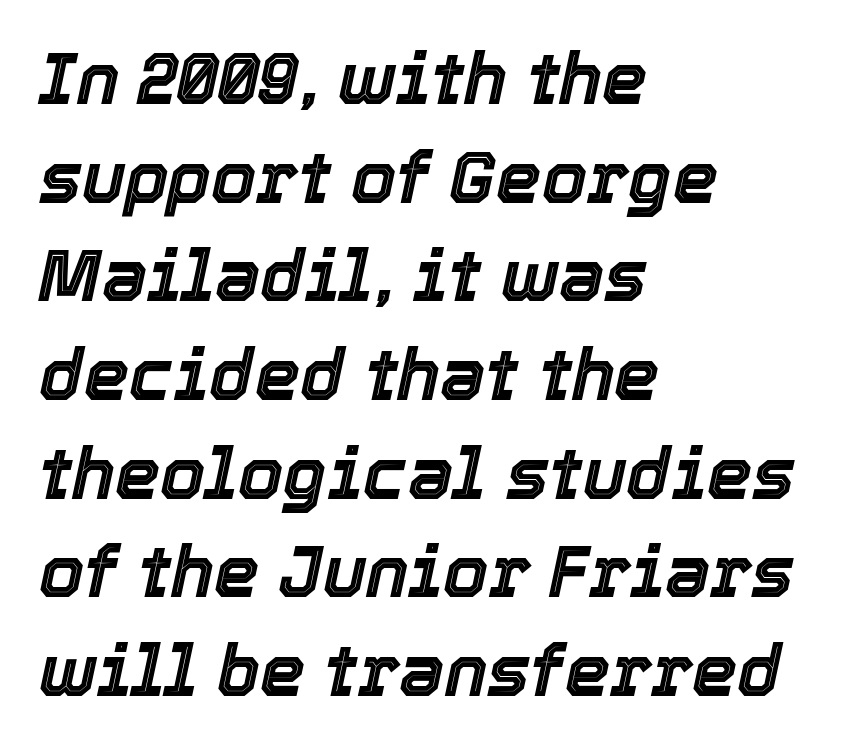
Caption: standard tracking, unaltered. Decoration check: the copy has no underline. You could not count columns in this text — the font is proportionally spaced. Is the type slanted? Yes — the strokes lean at a clear angle.
